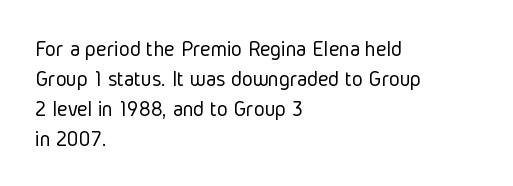
The lines are quadded left. The font sits on the lighter half of the weight spectrum, regular included. Tracking here is standard; glyphs follow each other at the usual distance. Italic? Not at all — the glyphs are vertical. Rule under the text: the space is simply empty.
